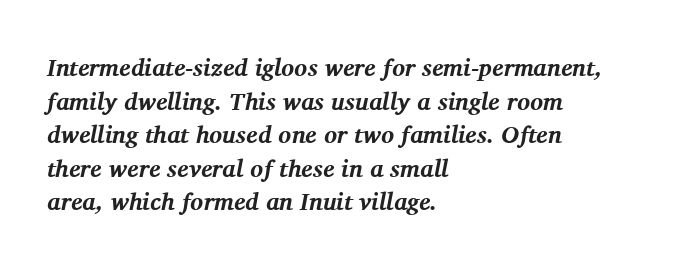
The image shows 24 px bold type, italic (leaning right); set left-aligned, normal line spacing (1.4x), normal letter spacing, not underlined.
